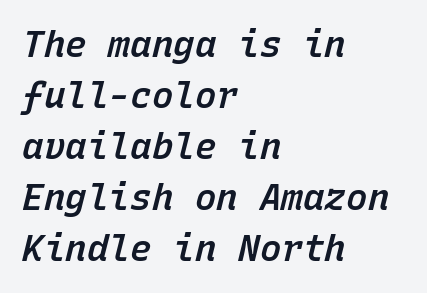
Q: Is the text bold? A: Semi-bold.
Q: Is the text italic (slanted)? A: Yes, it leans right by about 15 degrees.
Q: Is the text underlined? A: No.
Q: How is the paragraph aligned? A: Left-aligned.
Q: Is the spacing between letters normal or unusually wide? A: Normal.
Q: Is the spacing between lines tight, normal or loose? A: Normal.
Q: Width (condensed, normal, or wide)? A: Normal.
Q: Stroke contrast? A: Low.
Q: x-height? A: Medium.
Q: Monospaced? A: Yes.
